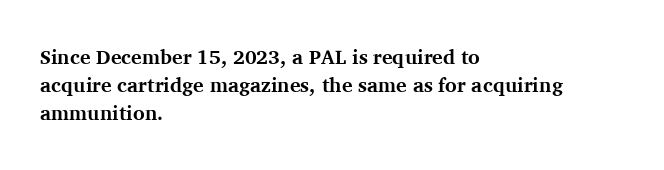
Q: Is the text bold? A: Yes.
Q: Is the text italic (slanted)? A: No, it is upright.
Q: Is the text underlined? A: No.
Q: How is the paragraph aligned? A: Left-aligned.
Q: Is the spacing between letters normal or unusually wide? A: Normal.
Q: Is the spacing between lines tight, normal or loose? A: Normal.
